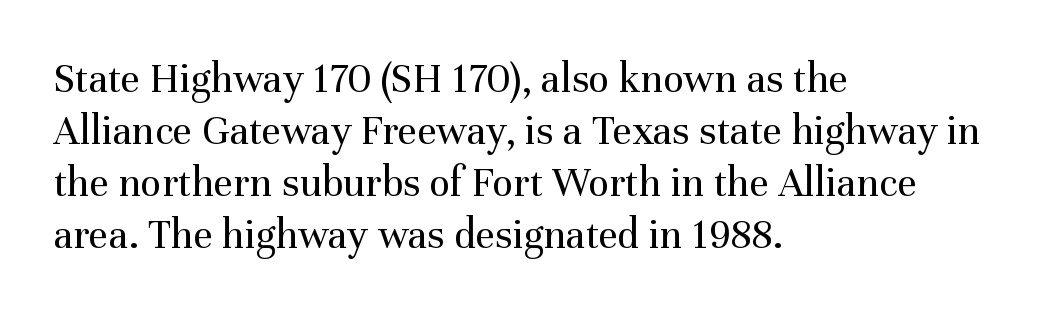
The image shows 43 px regular-weight serif type, upright; set left-aligned, line spacing 1.21x, normal letter spacing, not underlined; medium stroke contrast and a medium x-height.
